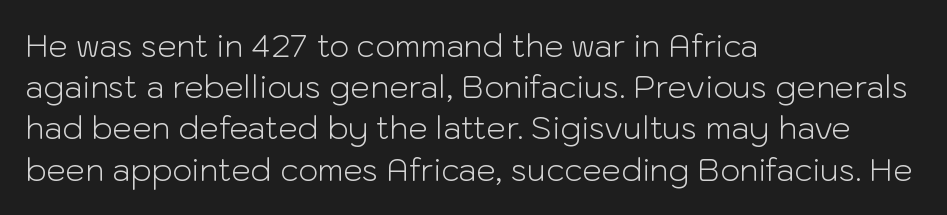
{"serif": "no", "italic": "no", "bold": "no", "weight": "light", "width": "normal", "stroke_contrast": "low", "x_height": "medium", "monospaced": "no", "underline": "no", "align": "left", "line_spacing": "normal", "line_spacing_ratio": 1.33, "letter_spacing": "normal", "letter_spacing_em": 0.0, "glyph_px": 31}
